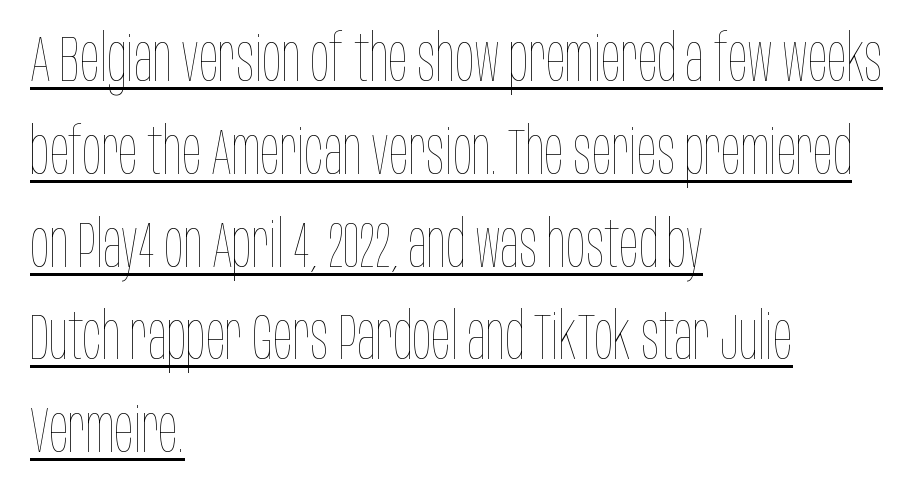
The image shows 64 px thin, condensed type, upright; set left-aligned, normal line spacing (1.45x), normal letter spacing, underlined; low stroke contrast and a large x-height.
